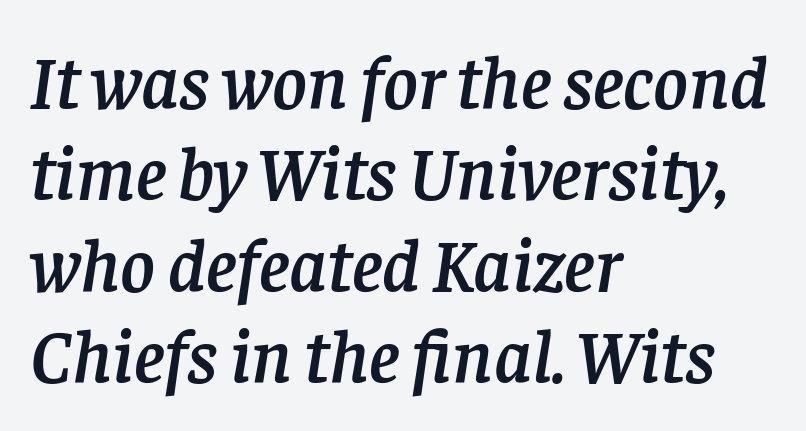
The image shows 75 px serif type, italic (leaning right); set left-aligned, line spacing 1.22x, normal letter spacing, not underlined; low stroke contrast and a large x-height.
